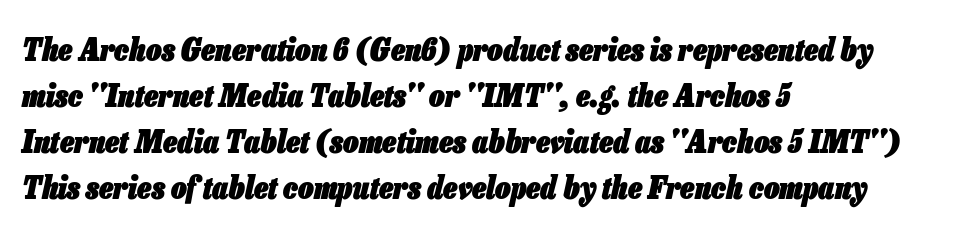
Strong, thick strokes mark this as bold type. Tracking value appears to be zero — textbook default spacing. This is oblique type, the kind used for emphasis or titles. The rag falls on the right side of this text block.
